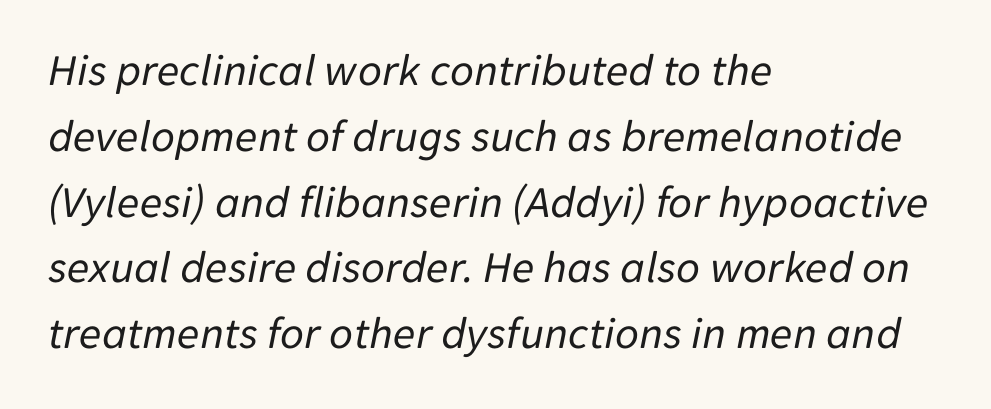
Q: Is the text bold? A: No.
Q: Is the text italic (slanted)? A: Yes, it leans right by about 11 degrees.
Q: Is the text underlined? A: No.
Q: How is the paragraph aligned? A: Left-aligned.
Q: Is the spacing between letters normal or unusually wide? A: Normal.
Q: Is the spacing between lines tight, normal or loose? A: Normal.
Q: Width (condensed, normal, or wide)? A: Normal.
Q: Stroke contrast? A: Low.
Q: x-height? A: Medium.
Q: Monospaced? A: No.
